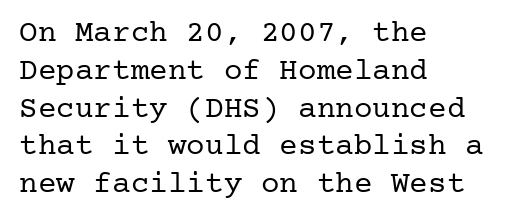
The compositor pushed each line to the left boundary. This sample uses plain, unmodified letter spacing. The glyphs are unaccompanied by any horizontal stroke below them. These lines were composed using upright roman letters. On a weight scale, this lands at 450 or below.
